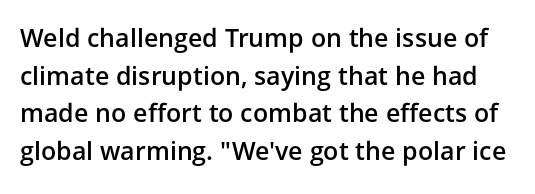
{"italic": "no", "bold": "semi", "underline": "no", "line_spacing": "normal", "line_spacing_ratio": 1.51, "letter_spacing": "normal", "letter_spacing_em": 0.0, "glyph_px": 25}
